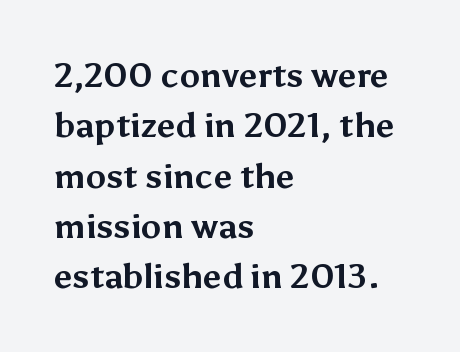
Q: Is the text bold? A: Yes.
Q: Is the text italic (slanted)? A: No, it is upright.
Q: Is the typeface a serif or a sans-serif typeface? A: Sans-serif.
Q: Is the text underlined? A: No.
Q: How is the paragraph aligned? A: Left-aligned.
Q: Is the spacing between letters normal or unusually wide? A: Normal.
Q: Is the spacing between lines tight, normal or loose? A: Normal.
Q: Width (condensed, normal, or wide)? A: Normal.
Q: Stroke contrast? A: Medium.
Q: x-height? A: Medium.
Q: Monospaced? A: No.
